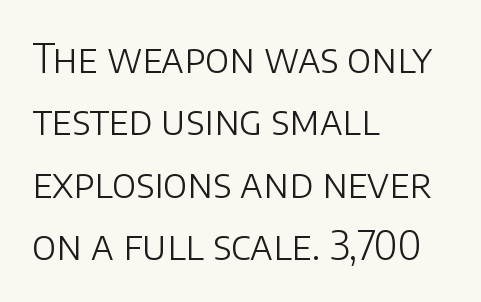
The image shows 39 px light sans-serif type, upright; set left-aligned, normal line spacing (1.6x), normal letter spacing, not underlined; low stroke contrast and a large x-height.
